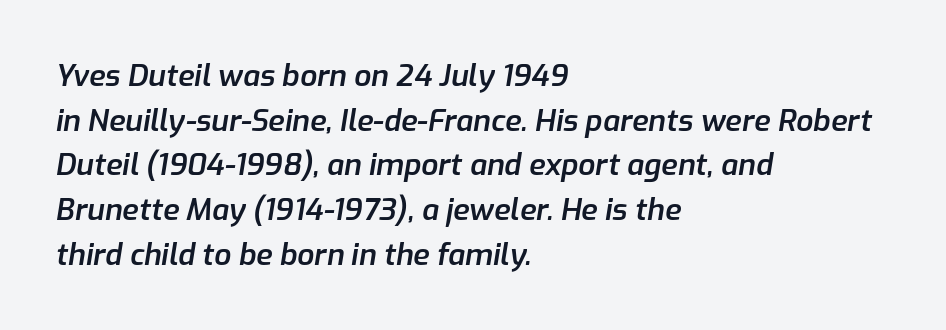
The image shows 30 px semibold type, italic (leaning right); set left-aligned, normal line spacing (1.49x), normal letter spacing, not underlined; low stroke contrast and a medium x-height.
